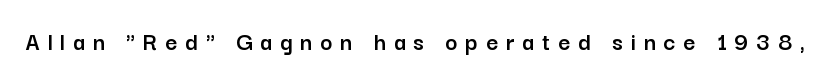
The image shows 26 px text type, upright; set unusually wide letter spacing (+0.3 em), not underlined.
